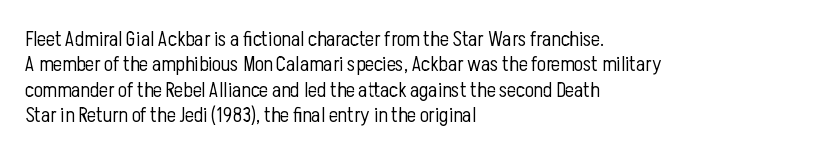
Q: Is the text bold? A: No.
Q: Is the text italic (slanted)? A: No, it is upright.
Q: Is the text underlined? A: No.
Q: How is the paragraph aligned? A: Left-aligned.
Q: Is the spacing between letters normal or unusually wide? A: Normal.
